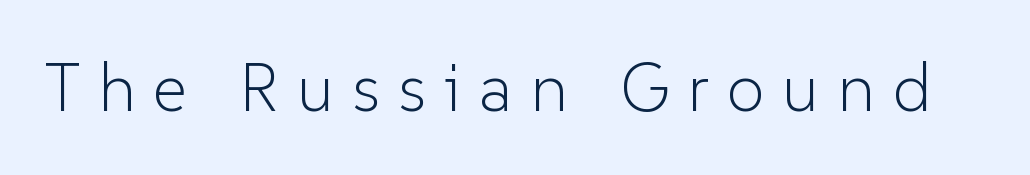
Q: Is the text bold? A: No.
Q: Is the text italic (slanted)? A: No, it is upright.
Q: Is the typeface a serif or a sans-serif typeface? A: Sans-serif.
Q: Is the text underlined? A: No.
Q: Is the spacing between letters normal or unusually wide? A: Unusually wide.
Q: Width (condensed, normal, or wide)? A: Normal.
Q: Stroke contrast? A: Low.
Q: x-height? A: Medium.
Q: Monospaced? A: No.
